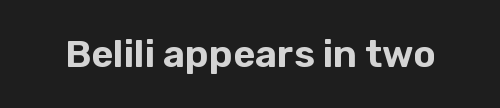
The string is rendered with underlining switched off. Is this a sans? Yes — the strokes have no serifs. Character widths vary here, with narrow letters taking less room than wide ones. Posture: vertical. These lines keep a tight, regular rhythm from letter to letter.
